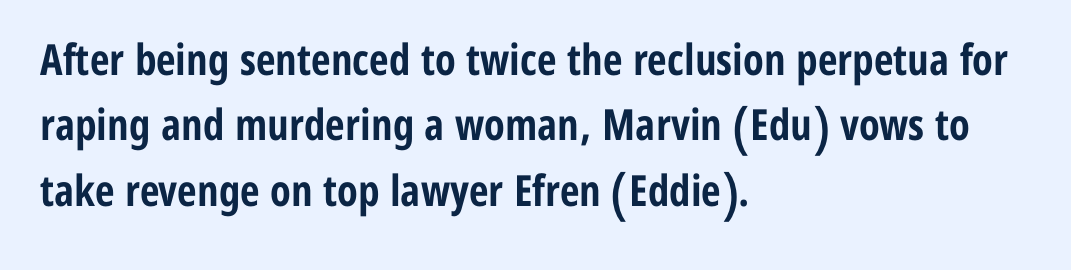
The image shows 43 px bold, condensed sans-serif type, upright; set left-aligned, normal line spacing (1.52x), normal letter spacing, not underlined; low stroke contrast and a medium x-height.
